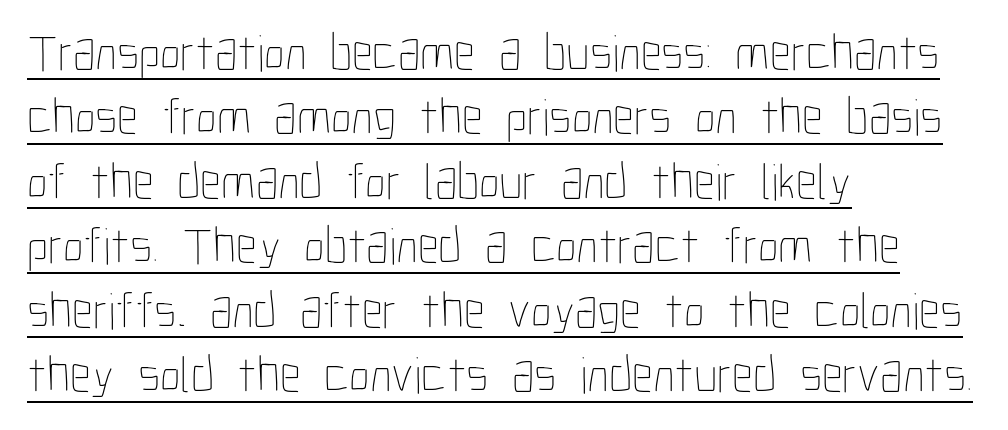
The image shows 52 px thin, condensed type, upright; set left-aligned, line spacing 1.24x, normal letter spacing, underlined; low stroke contrast and a medium x-height.
